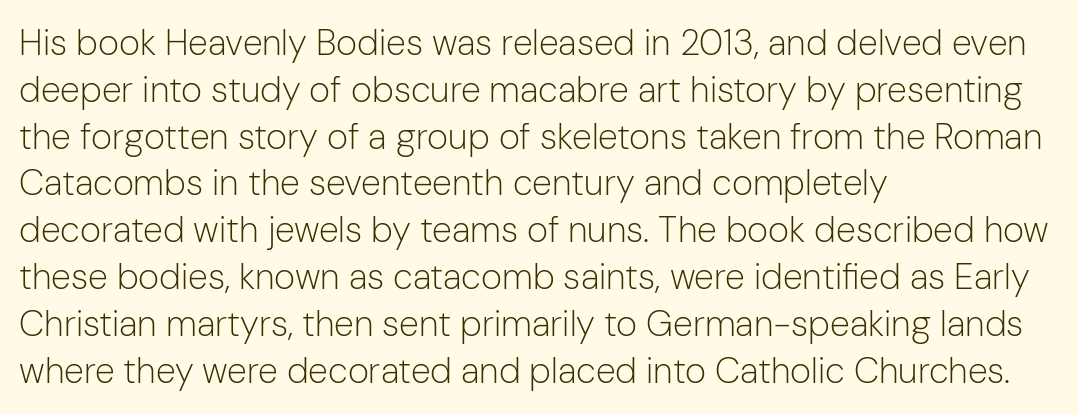
Q: Is the text bold? A: No.
Q: Is the text italic (slanted)? A: No, it is upright.
Q: Is the typeface a serif or a sans-serif typeface? A: Sans-serif.
Q: Is the text underlined? A: No.
Q: How is the paragraph aligned? A: Left-aligned.
Q: Is the spacing between letters normal or unusually wide? A: Normal.
Q: Is the spacing between lines tight, normal or loose? A: Normal.
Q: Width (condensed, normal, or wide)? A: Normal.
Q: Stroke contrast? A: Low.
Q: x-height? A: Medium.
Q: Monospaced? A: No.
